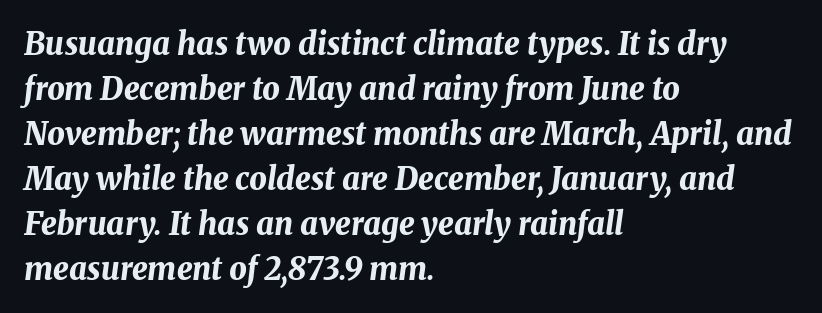
The image shows 31 px bold type, italic (leaning right); set left-aligned, normal line spacing (1.45x), normal letter spacing, not underlined; medium stroke contrast and a medium x-height.
